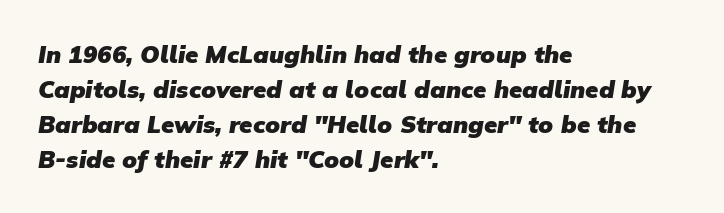
{"bold": "yes", "underline": "no", "align": "left", "line_spacing": "normal", "line_spacing_ratio": 1.46, "letter_spacing": "normal", "letter_spacing_em": 0.0, "glyph_px": 24}
